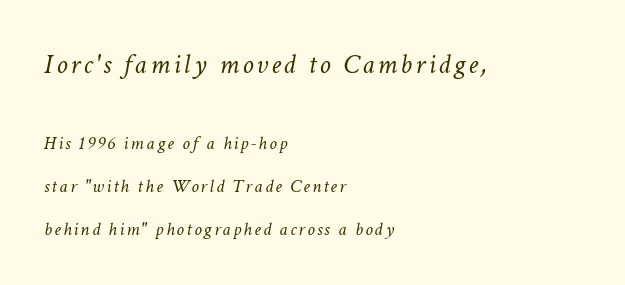
The paragraph shown leans on its left margin. Visually, the top section dominates because its glyphs are scaled up. The space beneath each line is pristine and unruled. The cut favours lightness, reaching ordinary text weight at its darkest. Baseline-to-baseline distance is far greater than the letter height. Think of a printed novel: that variable character pitch is what you see here.
